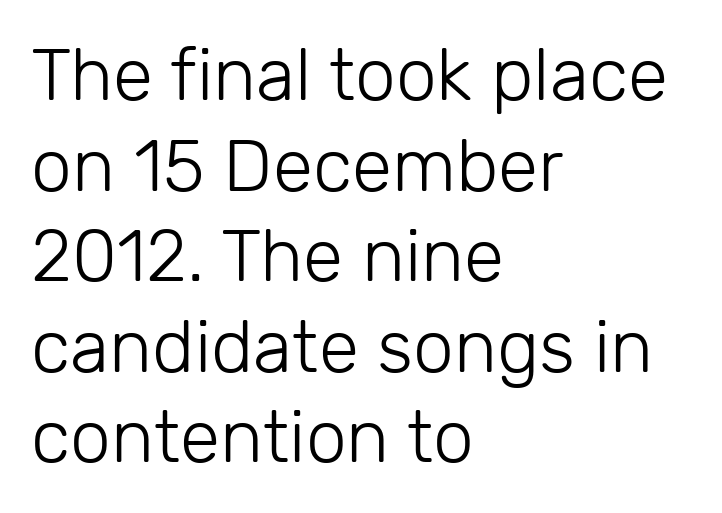
The letters stand upright; this is a roman face. Grotesque or geometric, the face here clearly has no serifs. The letterforms sit at book weight or below. If you drew a ruler down the left edge, every line would touch it.
